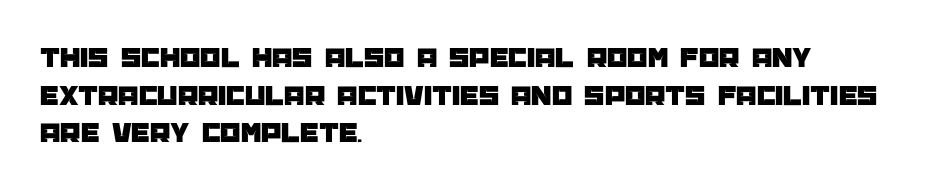
Spacing verdict: proportional, widths tailored to each character. The typography opts for an upright posture over an oblique one. Plain, unruled lines of type. Examine the stroke ends and you'll find no serifs. This sample uses plain, unmodified letter spacing. What's the leading like? Ordinary, nothing unusual.
